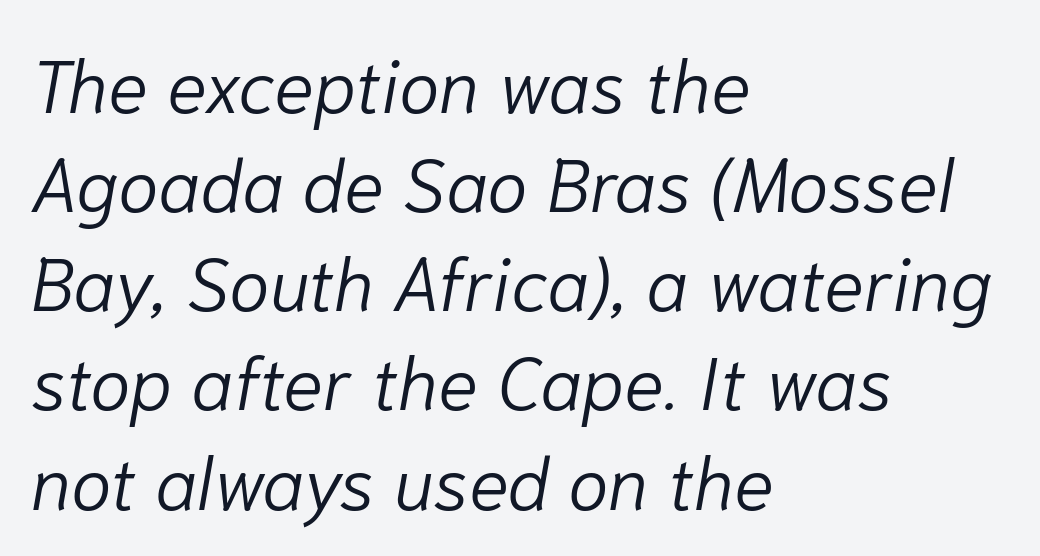
Q: Is the text bold? A: No.
Q: Is the text italic (slanted)? A: Yes, it leans right by about 10 degrees.
Q: Is the text underlined? A: No.
Q: How is the paragraph aligned? A: Left-aligned.
Q: Is the spacing between letters normal or unusually wide? A: Normal.
Q: Is the spacing between lines tight, normal or loose? A: Normal.
Q: Width (condensed, normal, or wide)? A: Normal.
Q: Stroke contrast? A: Low.
Q: x-height? A: Medium.
Q: Monospaced? A: No.
